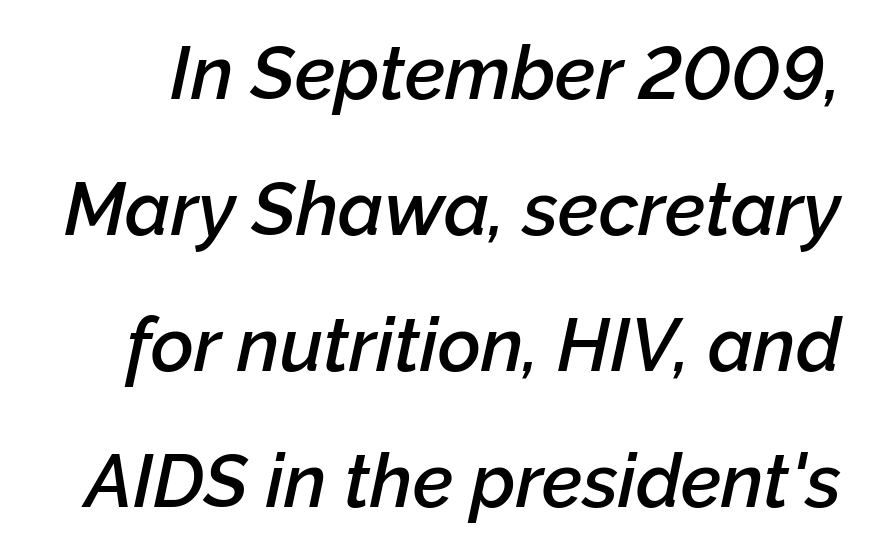
The text carries the slant typical of an italic or oblique font. Each letter keeps its own natural width here, so spacing adapts to shape. You could call the tracking neutral — neither tight nor loose. The gap between lines stays unmarked. The characters look somewhat weighty, a semibold short of true bold.
